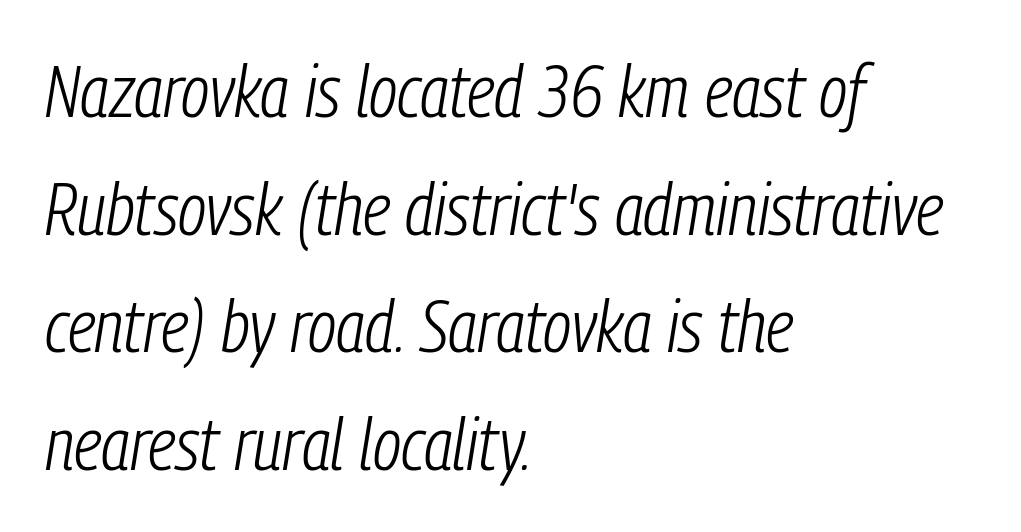
The specimen omits any rule beneath the text block's lines. Notice how the stems are inclined rather than vertical — that's the hallmark of italics. The typeface has the unassuming heft of standard copy or less. Typeset ragged right — the left edge is the straight one. Tracking here is standard; glyphs follow each other at the usual distance.
